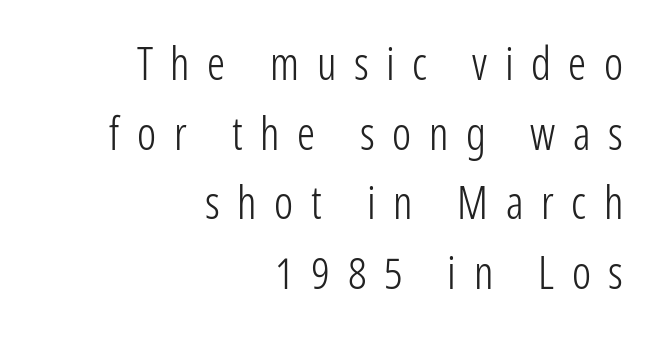
{"serif": "no", "italic": "no", "bold": "no", "weight": "light", "width": "condensed", "stroke_contrast": "low", "x_height": "medium", "monospaced": "no", "underline": "no", "align": "right", "line_spacing": "normal", "line_spacing_ratio": 1.55, "letter_spacing": "wide", "letter_spacing_em": 0.39, "glyph_px": 45}
